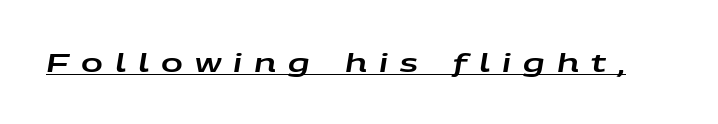
Q: Is the text italic (slanted)? A: Yes, it leans right by about 9 degrees.
Q: Is the text underlined? A: Yes.
Q: Is the spacing between letters normal or unusually wide? A: Unusually wide.
